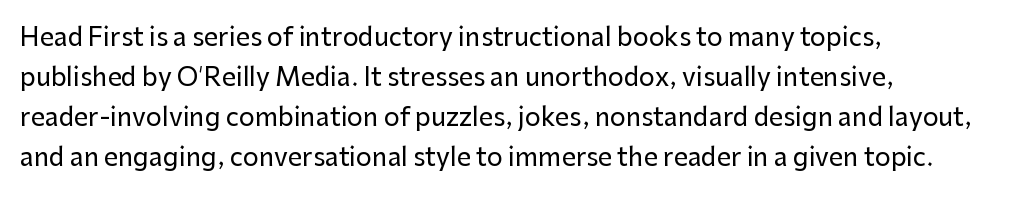
Q: Is the text italic (slanted)? A: No, it is upright.
Q: Is the text underlined? A: No.
Q: How is the paragraph aligned? A: Left-aligned.
Q: Is the spacing between letters normal or unusually wide? A: Normal.
Q: Is the spacing between lines tight, normal or loose? A: Normal.
